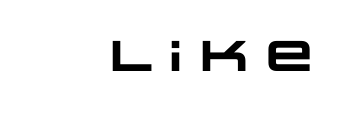
You'd pick this weight for a headline — it's a proper bold. This rendering leaves character spacing at its baseline value. The space directly below the letters is spotless. You can tell from the bare stems that sans-serif type was used.
